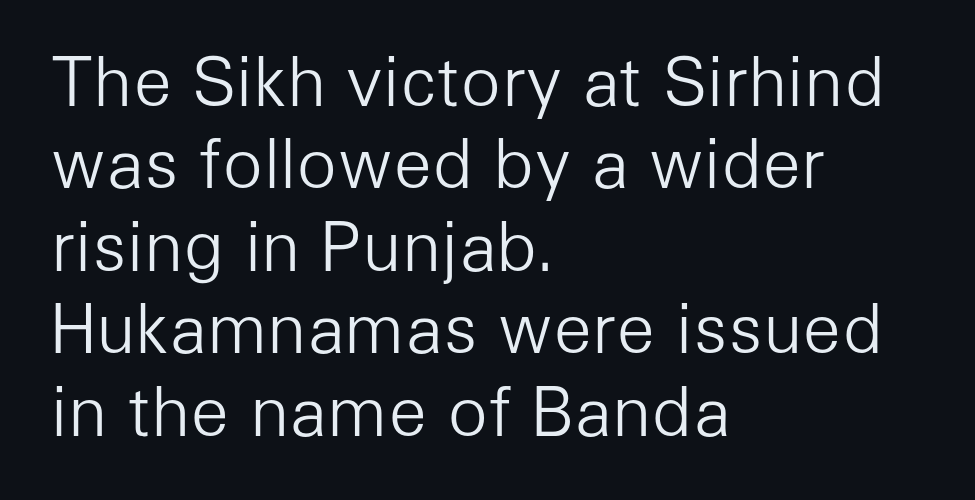
Q: Is the text bold? A: No.
Q: Is the text italic (slanted)? A: No, it is upright.
Q: Is the typeface a serif or a sans-serif typeface? A: Sans-serif.
Q: Is the text underlined? A: No.
Q: How is the paragraph aligned? A: Left-aligned.
Q: Is the spacing between letters normal or unusually wide? A: Normal.
Q: Width (condensed, normal, or wide)? A: Normal.
Q: Stroke contrast? A: Low.
Q: x-height? A: Medium.
Q: Monospaced? A: No.
